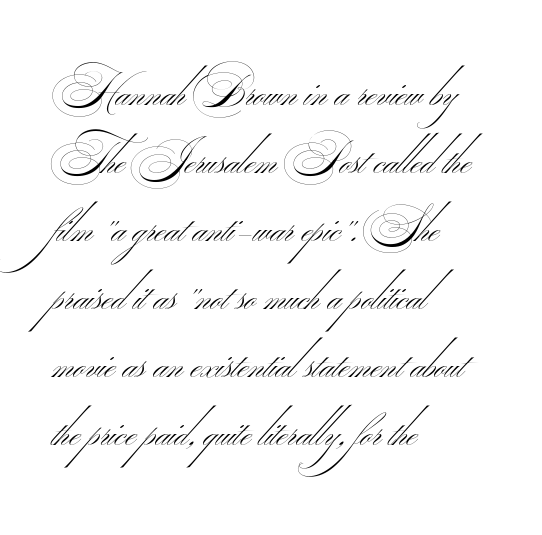
The image shows 46 px thin, wide sans-serif type; set left-aligned, normal line spacing (1.48x), normal letter spacing, not underlined; medium stroke contrast.
